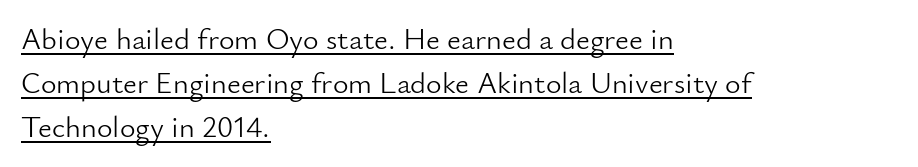
Q: Is the text bold? A: No.
Q: Is the text italic (slanted)? A: No, it is upright.
Q: Is the typeface a serif or a sans-serif typeface? A: Sans-serif.
Q: Is the text underlined? A: Yes.
Q: How is the paragraph aligned? A: Left-aligned.
Q: Is the spacing between letters normal or unusually wide? A: Normal.
Q: Is the spacing between lines tight, normal or loose? A: Normal.
Q: Width (condensed, normal, or wide)? A: Normal.
Q: Stroke contrast? A: Low.
Q: x-height? A: Small.
Q: Monospaced? A: No.
